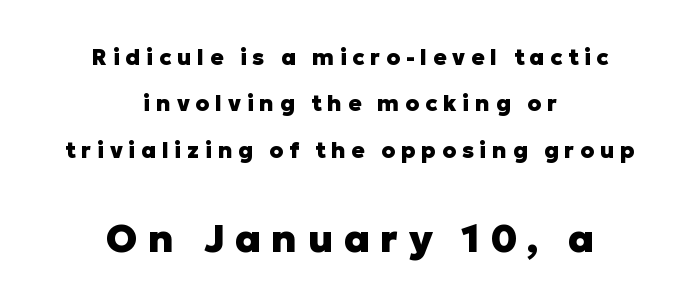
The image shows 39 px heavy sans-serif type, upright; set centered, loose line spacing (2.11x), unusually wide letter spacing (+0.26 em), not underlined; the second (bottom) block is 1.77x larger; low stroke contrast and a medium x-height.
